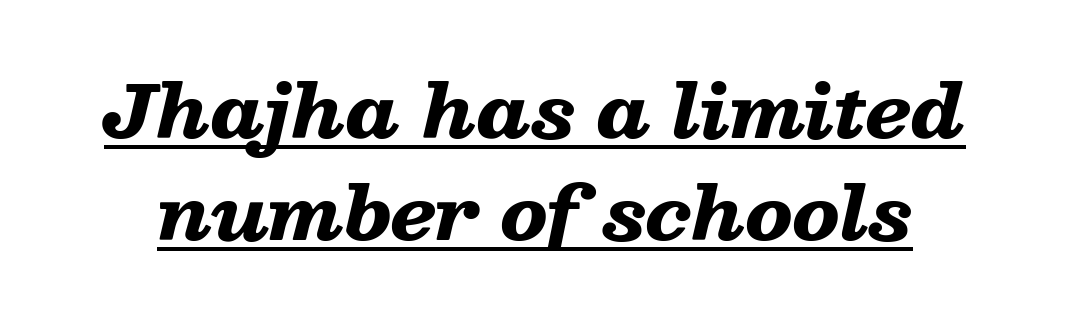
The image shows 73 px heavy, wide type, italic (leaning right); set normal line spacing (1.4x), normal letter spacing, underlined; low stroke contrast and a medium x-height.
